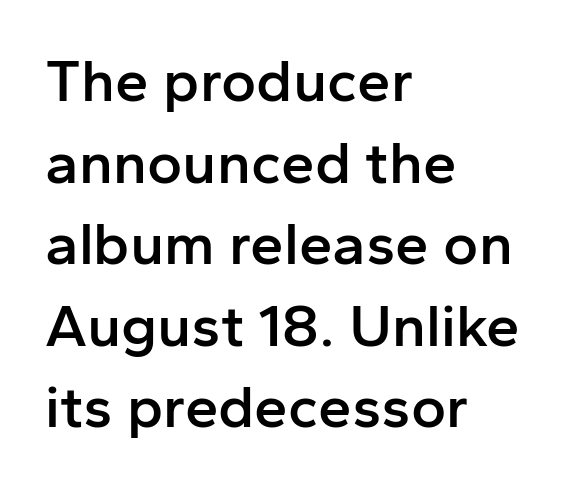
Do the characters align in a grid? No, the font is proportional. Posture: vertical. Serif or sans? Sans — the stroke terminals are bare. Is the letter spacing exaggerated? No — it looks like the ordinary default.
